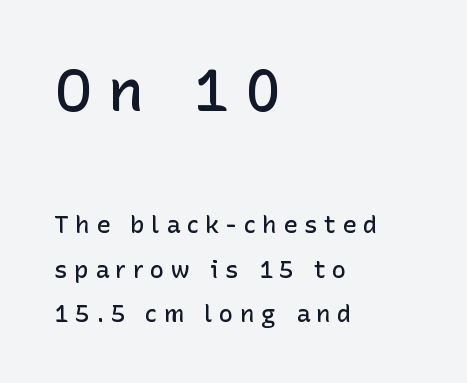
The image shows 59 px semibold sans-serif type, upright; set left-aligned, line spacing 1.85x, unusually wide letter spacing (+0.27 em), not underlined; the first (top) block is 2.46x larger; low stroke contrast and a medium x-height.
